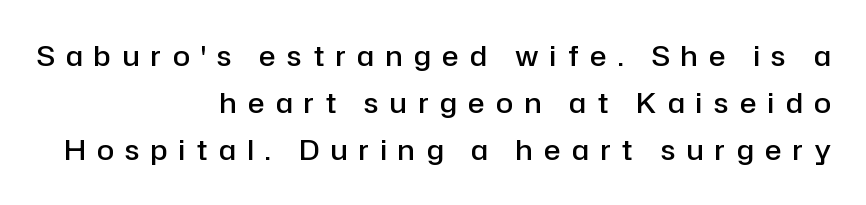
{"serif": "no", "italic": "no", "bold": "semi", "weight": "semibold", "width": "normal", "stroke_contrast": "low", "x_height": "medium", "monospaced": "no", "underline": "no", "align": "right", "line_spacing": "normal", "line_spacing_ratio": 1.68, "letter_spacing": "wide", "letter_spacing_em": 0.41, "glyph_px": 28}
